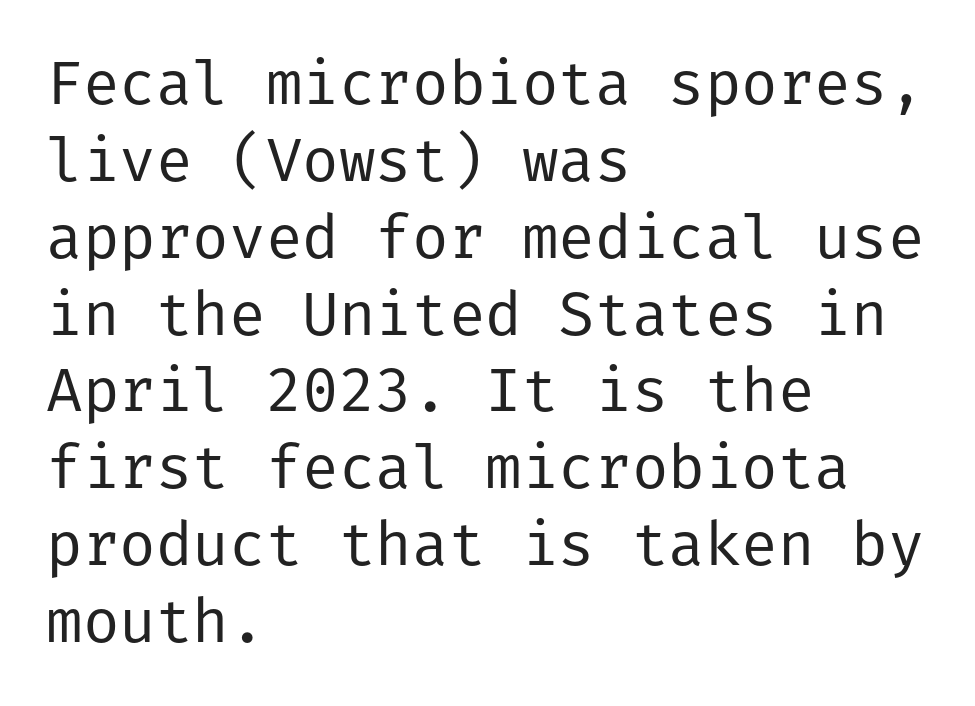
Q: Is the text bold? A: No.
Q: Is the text italic (slanted)? A: No, it is upright.
Q: Is the typeface a serif or a sans-serif typeface? A: Sans-serif.
Q: Is the text underlined? A: No.
Q: How is the paragraph aligned? A: Left-aligned.
Q: Is the spacing between letters normal or unusually wide? A: Normal.
Q: Is the spacing between lines tight, normal or loose? A: Normal.
Q: Width (condensed, normal, or wide)? A: Normal.
Q: Stroke contrast? A: Low.
Q: x-height? A: Medium.
